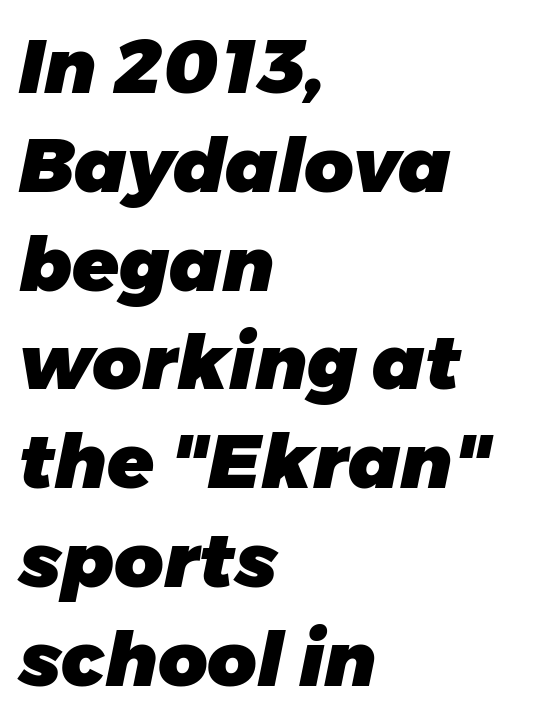
Strokes here are thick enough to call this a true bold. The space between consecutive lines is moderate. The letters advance in unequal steps, a hallmark of proportional type. The zone under the glyphs is completely vacant.
